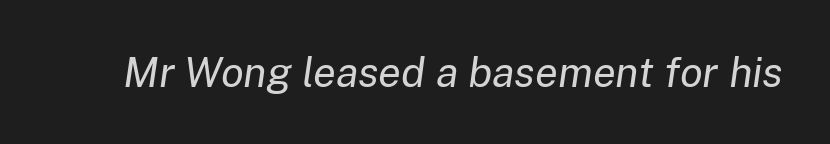
The image shows 42 px regular-weight type, italic (leaning right); set normal letter spacing, not underlined; low stroke contrast and a medium x-height.
